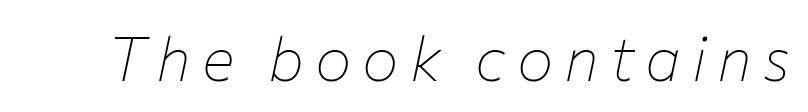
Q: Is the text bold? A: No.
Q: Is the text italic (slanted)? A: Yes, it leans right by about 12 degrees.
Q: Is the text underlined? A: No.
Q: Width (condensed, normal, or wide)? A: Normal.
Q: Stroke contrast? A: Low.
Q: x-height? A: Medium.
Q: Monospaced? A: No.
